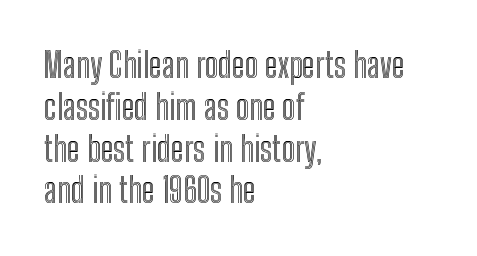
The image shows 34 px condensed type, upright; set left-aligned, line spacing 1.23x, normal letter spacing, not underlined; a medium x-height.
